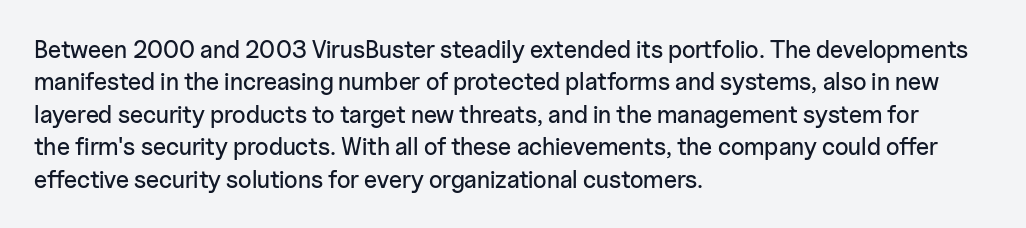
{"italic": "no", "underline": "no", "align": "left", "line_spacing": "normal", "line_spacing_ratio": 1.35, "letter_spacing": "normal", "letter_spacing_em": 0.0, "glyph_px": 24}
